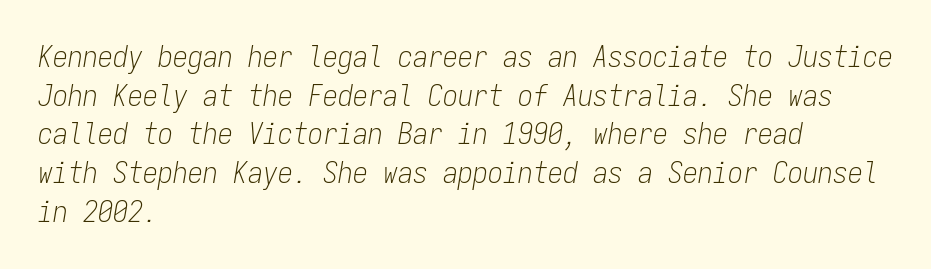
{"italic": "yes", "lean": "right", "slant_degrees": 9, "bold": "no", "weight": "light", "width": "condensed", "stroke_contrast": "low", "x_height": "medium", "monospaced": "yes", "underline": "no", "align": "left", "line_spacing": "normal", "line_spacing_ratio": 1.29, "letter_spacing": "normal", "letter_spacing_em": 0.0, "glyph_px": 30}
